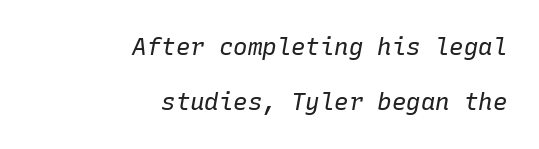
Short note: letters normally spaced. Observe the lean: these are italic letterforms. Leading: increased. Weight class: somewhere from thin through regular.
